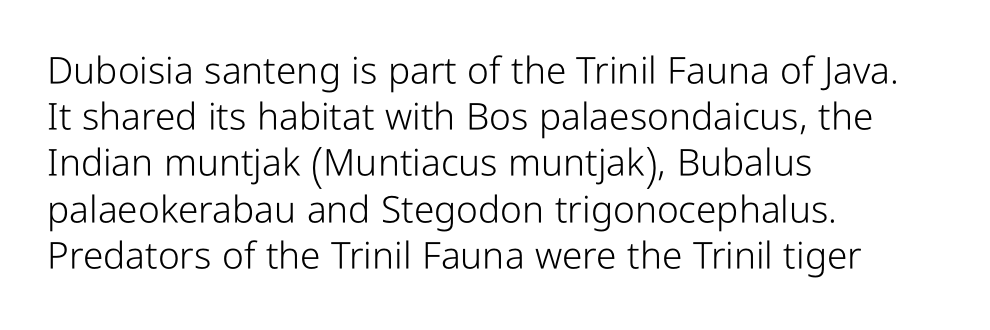
Q: Is the text bold? A: No.
Q: Is the text italic (slanted)? A: No, it is upright.
Q: Is the typeface a serif or a sans-serif typeface? A: Sans-serif.
Q: Is the text underlined? A: No.
Q: How is the paragraph aligned? A: Left-aligned.
Q: Is the spacing between letters normal or unusually wide? A: Normal.
Q: Is the spacing between lines tight, normal or loose? A: Normal.
Q: Width (condensed, normal, or wide)? A: Condensed.
Q: Stroke contrast? A: Low.
Q: x-height? A: Medium.
Q: Monospaced? A: No.
